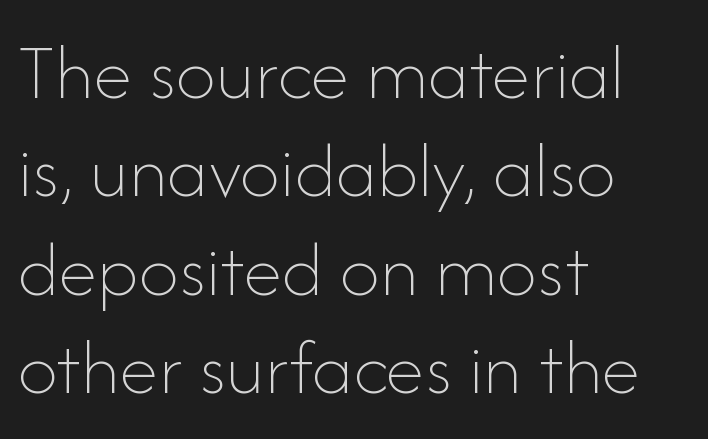
Q: Is the text bold? A: No.
Q: Is the text italic (slanted)? A: No, it is upright.
Q: Is the text underlined? A: No.
Q: How is the paragraph aligned? A: Left-aligned.
Q: Is the spacing between letters normal or unusually wide? A: Normal.
Q: Width (condensed, normal, or wide)? A: Normal.
Q: Stroke contrast? A: Low.
Q: x-height? A: Small.
Q: Monospaced? A: No.
